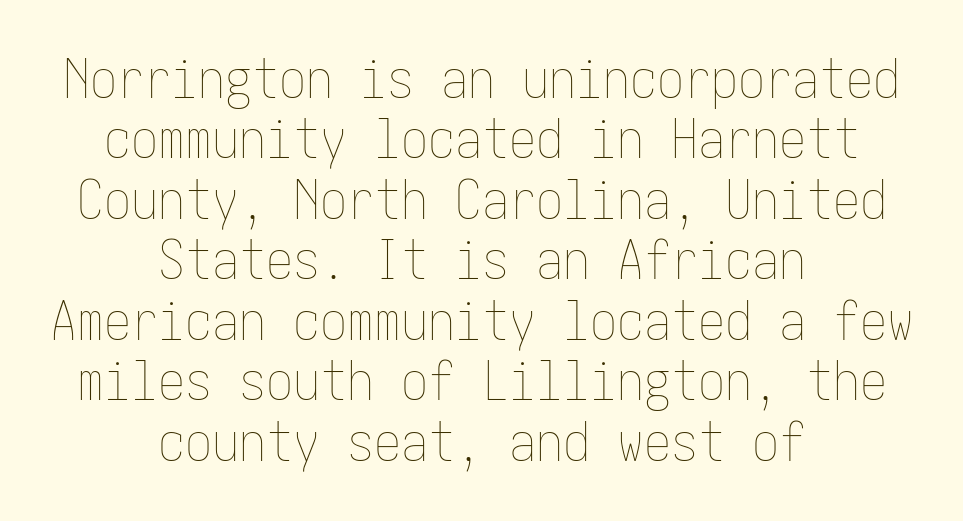
Q: Is the text bold? A: No.
Q: Is the text italic (slanted)? A: No, it is upright.
Q: Is the text underlined? A: No.
Q: How is the paragraph aligned? A: Centered.
Q: Is the spacing between letters normal or unusually wide? A: Normal.
Q: Is the spacing between lines tight, normal or loose? A: Tight.
Q: Width (condensed, normal, or wide)? A: Condensed.
Q: Stroke contrast? A: Low.
Q: x-height? A: Medium.
